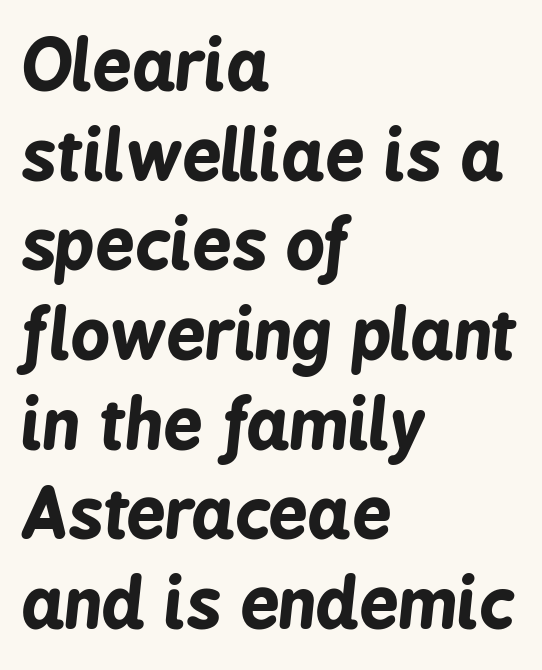
{"italic": "yes", "lean": "right", "slant_degrees": 6, "bold": "yes", "weight": "bold", "width": "condensed", "stroke_contrast": "low", "x_height": "medium", "monospaced": "no", "underline": "no", "align": "left", "line_spacing": "normal", "line_spacing_ratio": 1.3, "letter_spacing": "normal", "letter_spacing_em": 0.0, "glyph_px": 69}
